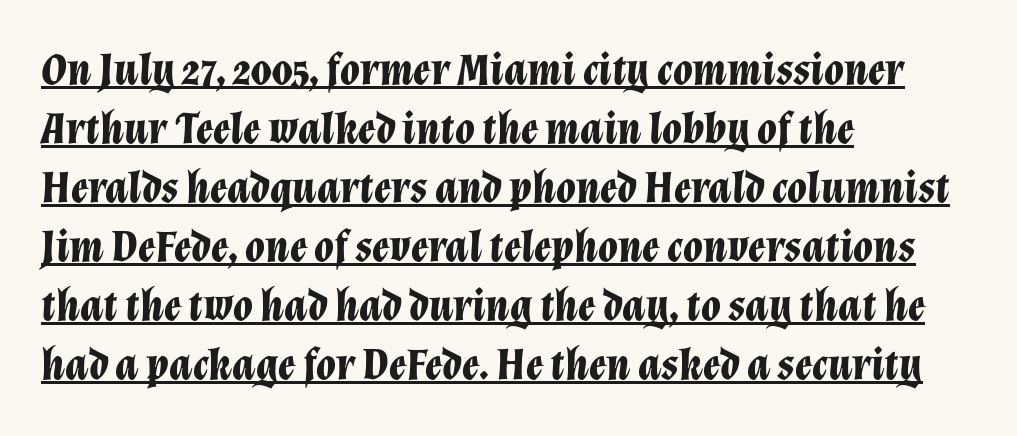
The image shows 45 px bold type, italic (leaning right); set left-aligned, normal line spacing (1.31x), normal letter spacing, underlined; low stroke contrast and a medium x-height.
